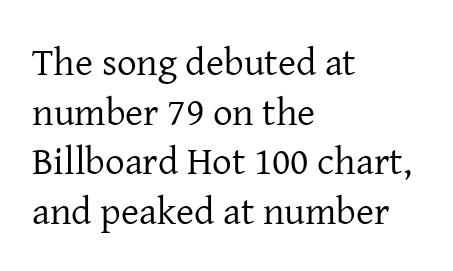
{"serif": "yes", "italic": "no", "bold": "no", "weight": "regular", "width": "normal", "stroke_contrast": "low", "x_height": "medium", "monospaced": "no", "underline": "no", "align": "left", "line_spacing": "normal", "line_spacing_ratio": 1.27, "letter_spacing": "normal", "letter_spacing_em": 0.0, "glyph_px": 39}
